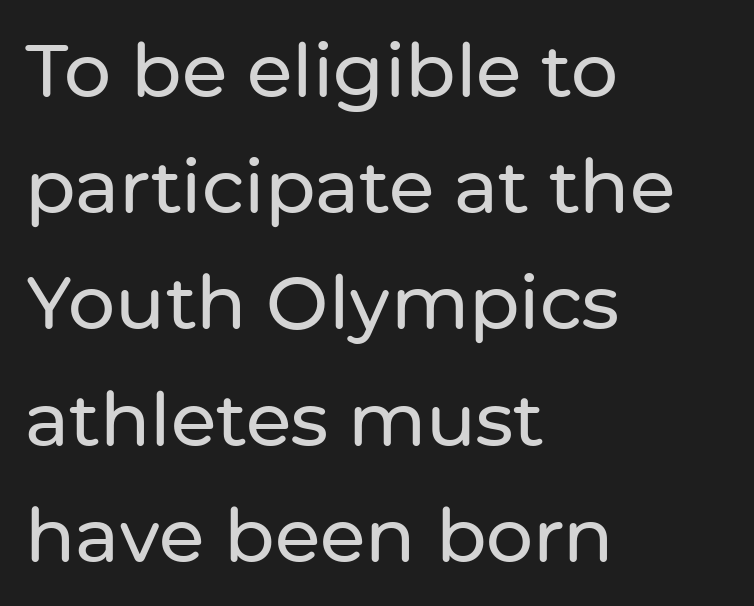
The image shows 74 px sans-serif type, upright; set left-aligned, normal line spacing (1.57x), normal letter spacing, not underlined; low stroke contrast and a medium x-height.
